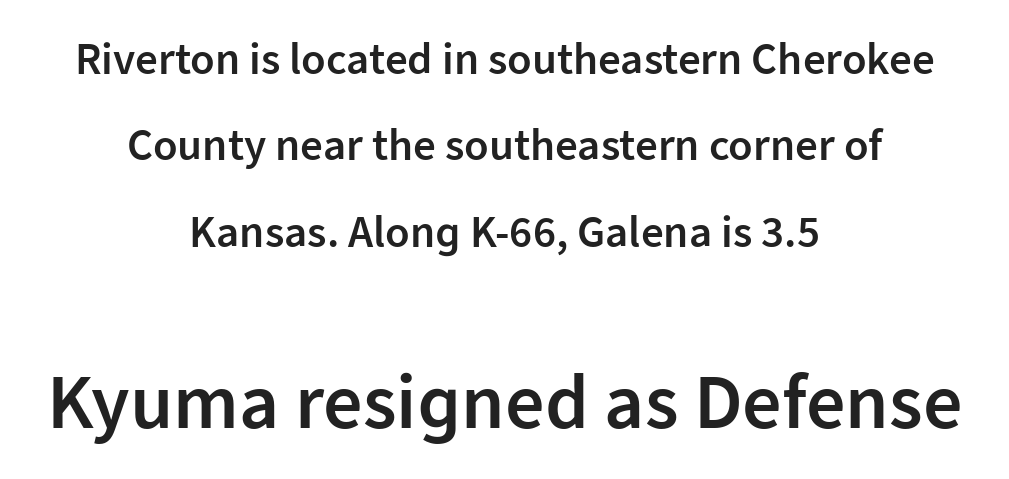
Q: Is the text bold? A: Semi-bold.
Q: Is the text italic (slanted)? A: No, it is upright.
Q: Is the typeface a serif or a sans-serif typeface? A: Sans-serif.
Q: Is the text underlined? A: No.
Q: How is the paragraph aligned? A: Centered.
Q: Is the spacing between letters normal or unusually wide? A: Normal.
Q: Is the spacing between lines tight, normal or loose? A: Loose.
Q: Which block of text is set in a larger size, the first (top) or the second (bottom)? A: The second (bottom) one.
Q: Width (condensed, normal, or wide)? A: Normal.
Q: Stroke contrast? A: Low.
Q: x-height? A: Medium.
Q: Monospaced? A: No.
